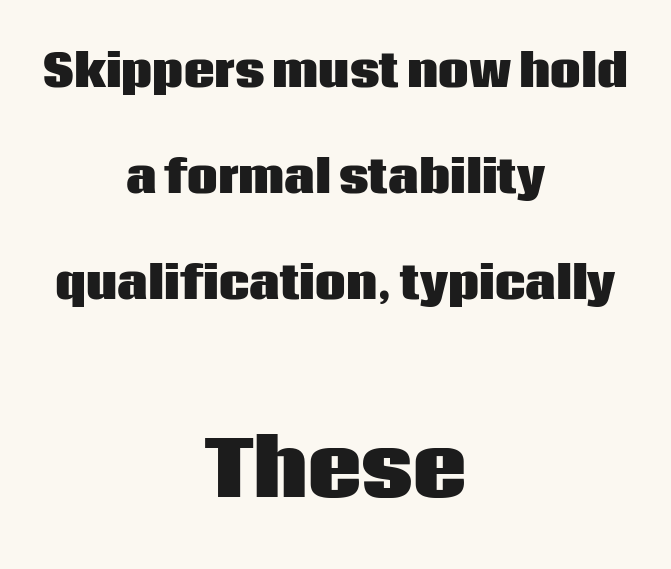
Q: Is the text bold? A: Yes.
Q: Is the text italic (slanted)? A: No, it is upright.
Q: Is the typeface a serif or a sans-serif typeface? A: Sans-serif.
Q: Is the text underlined? A: No.
Q: How is the paragraph aligned? A: Centered.
Q: Is the spacing between letters normal or unusually wide? A: Normal.
Q: Is the spacing between lines tight, normal or loose? A: Loose.
Q: Which block of text is set in a larger size, the first (top) or the second (bottom)? A: The second (bottom) one.
Q: Width (condensed, normal, or wide)? A: Normal.
Q: Stroke contrast? A: Low.
Q: x-height? A: Large.
Q: Monospaced? A: No.
